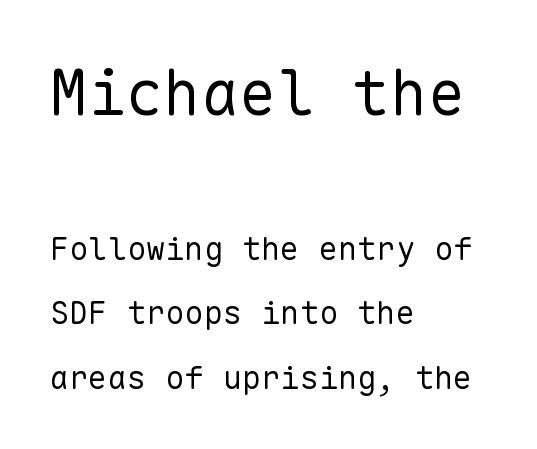
{"serif": "no", "italic": "no", "bold": "no", "weight": "regular", "width": "normal", "stroke_contrast": "low", "x_height": "medium", "monospaced": "yes", "underline": "no", "align": "left", "line_spacing": "loose", "line_spacing_ratio": 2.01, "letter_spacing": "normal", "letter_spacing_em": 0.0, "larger_block": "first", "size_ratio": 1.97, "glyph_px": 63}
